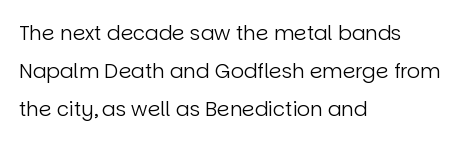
The image shows 20 px text type, upright; set left-aligned, loose line spacing (1.9x), normal letter spacing, not underlined.
